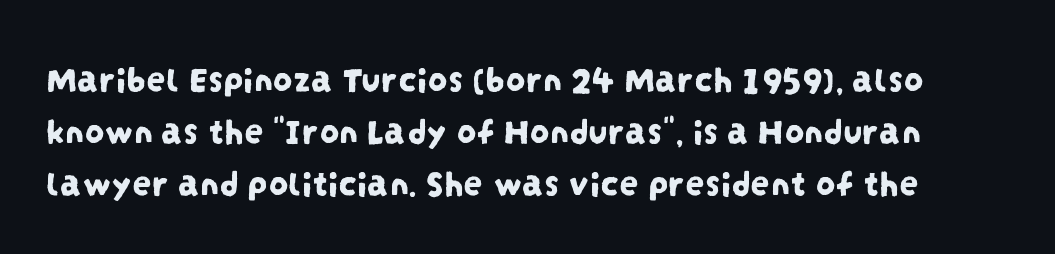
{"serif": "no", "width": "condensed", "stroke_contrast": "low", "x_height": "large", "monospaced": "no", "underline": "no", "line_spacing": "normal", "line_spacing_ratio": 1.33, "letter_spacing": "normal", "letter_spacing_em": 0.0, "glyph_px": 39}
